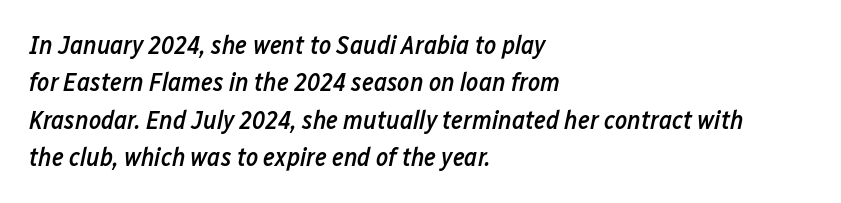
{"italic": "yes", "lean": "right", "slant_degrees": 12, "bold": "semi", "underline": "no", "align": "left", "line_spacing": "normal", "line_spacing_ratio": 1.44, "letter_spacing": "normal", "letter_spacing_em": 0.0, "glyph_px": 26}
